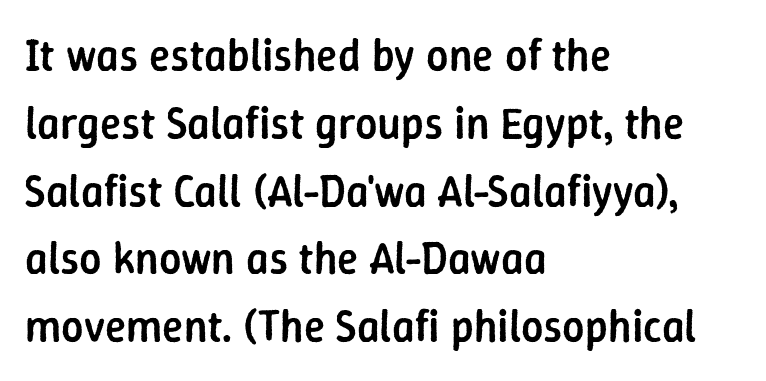
{"serif": "no", "italic": "no", "bold": "semi", "weight": "semibold", "width": "normal", "stroke_contrast": "low", "x_height": "medium", "monospaced": "no", "underline": "no", "align": "left", "line_spacing": "normal", "line_spacing_ratio": 1.54, "letter_spacing": "normal", "letter_spacing_em": 0.0, "glyph_px": 44}
